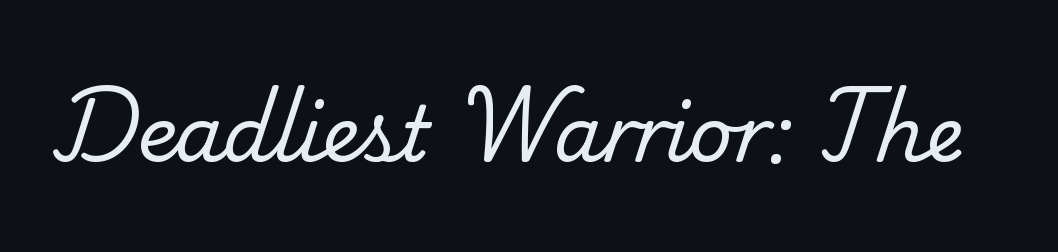
The passage shown is typeset with a serif family. No heavy texture on the line: the type isn't bold. The words here are not underlined. Compared with typical body copy, the letter spacing here is the same. This sample has the flowing, uneven cadence of proportional lettering.
